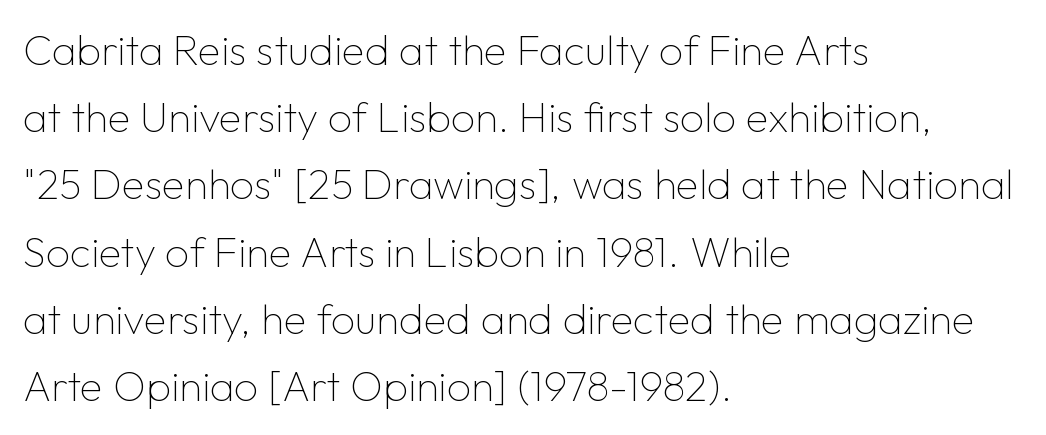
{"serif": "no", "italic": "no", "bold": "no", "weight": "thin", "width": "normal", "stroke_contrast": "low", "x_height": "medium", "monospaced": "no", "underline": "no", "align": "left", "line_spacing": "normal", "line_spacing_ratio": 1.6, "letter_spacing": "normal", "letter_spacing_em": 0.0, "glyph_px": 42}
